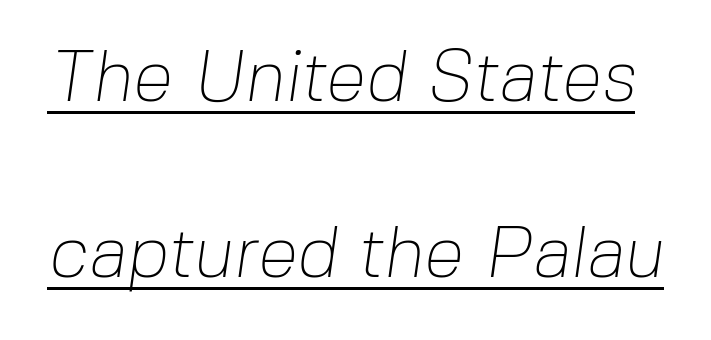
{"serif": "no", "bold": "no", "weight": "thin", "width": "normal", "stroke_contrast": "low", "x_height": "medium", "monospaced": "no", "underline": "yes", "line_spacing": "loose", "line_spacing_ratio": 2.45, "letter_spacing": "normal", "letter_spacing_em": 0.0, "glyph_px": 72}
